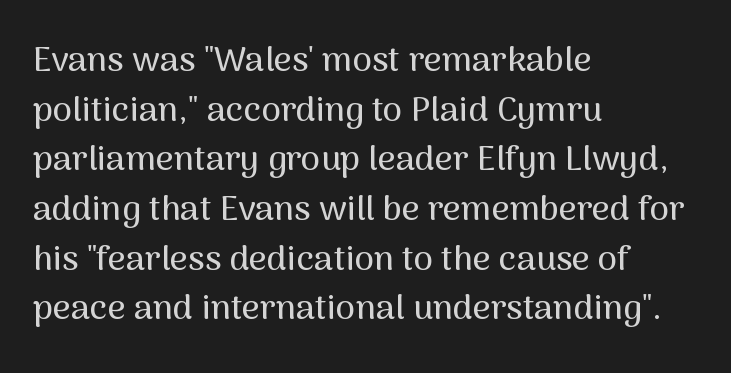
{"serif": "no", "italic": "no", "width": "normal", "stroke_contrast": "medium", "x_height": "medium", "monospaced": "no", "underline": "no", "align": "left", "line_spacing": "normal", "line_spacing_ratio": 1.42, "letter_spacing": "normal", "letter_spacing_em": 0.0, "glyph_px": 35}
